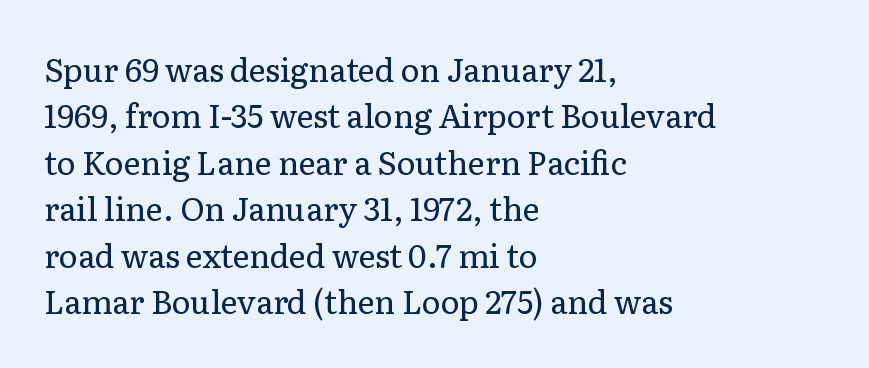
{"serif": "yes", "italic": "no", "bold": "no", "weight": "regular", "width": "normal", "stroke_contrast": "low", "x_height": "medium", "monospaced": "no", "underline": "no", "align": "left", "line_spacing": "normal", "line_spacing_ratio": 1.45, "letter_spacing": "normal", "letter_spacing_em": 0.0, "glyph_px": 32}
